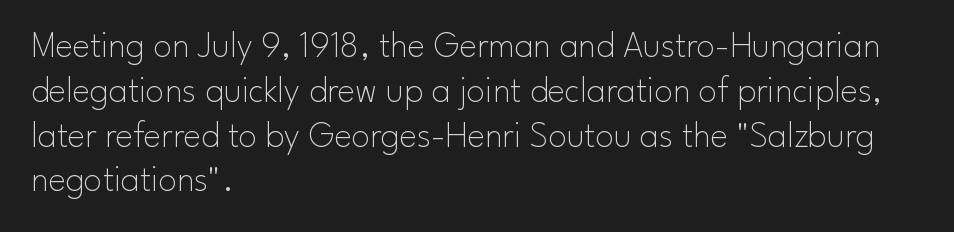
The image shows 37 px thin sans-serif type, upright; set left-aligned, line spacing 1.21x, normal letter spacing, not underlined; low stroke contrast and a small x-height.
